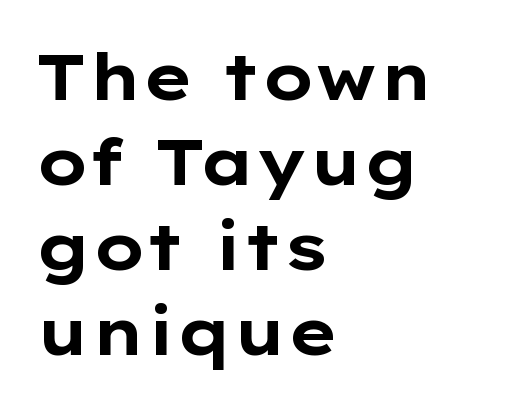
Q: Is the text bold? A: Yes.
Q: Is the text italic (slanted)? A: No, it is upright.
Q: Is the typeface a serif or a sans-serif typeface? A: Sans-serif.
Q: Is the text underlined? A: No.
Q: How is the paragraph aligned? A: Left-aligned.
Q: Is the spacing between letters normal or unusually wide? A: Normal.
Q: Is the spacing between lines tight, normal or loose? A: Normal.
Q: Width (condensed, normal, or wide)? A: Wide.
Q: Stroke contrast? A: Low.
Q: x-height? A: Medium.
Q: Monospaced? A: No.
